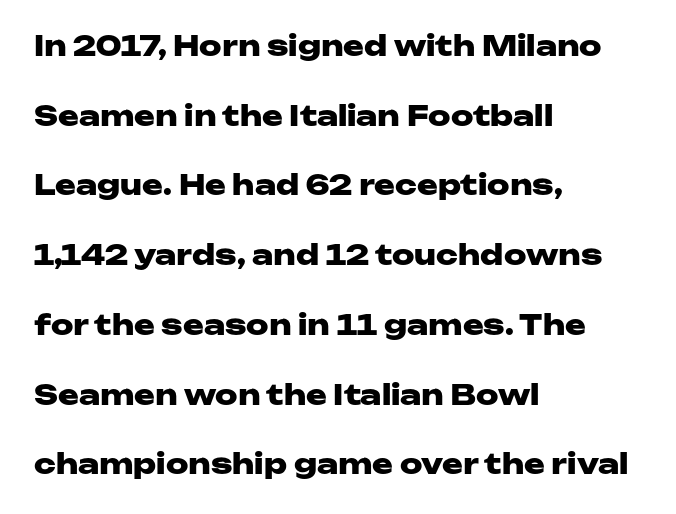
Q: Is the text bold? A: Yes.
Q: Is the text italic (slanted)? A: No, it is upright.
Q: Is the typeface a serif or a sans-serif typeface? A: Sans-serif.
Q: Is the text underlined? A: No.
Q: How is the paragraph aligned? A: Left-aligned.
Q: Is the spacing between letters normal or unusually wide? A: Normal.
Q: Is the spacing between lines tight, normal or loose? A: Loose.
Q: Width (condensed, normal, or wide)? A: Wide.
Q: Stroke contrast? A: Low.
Q: x-height? A: Medium.
Q: Monospaced? A: No.
